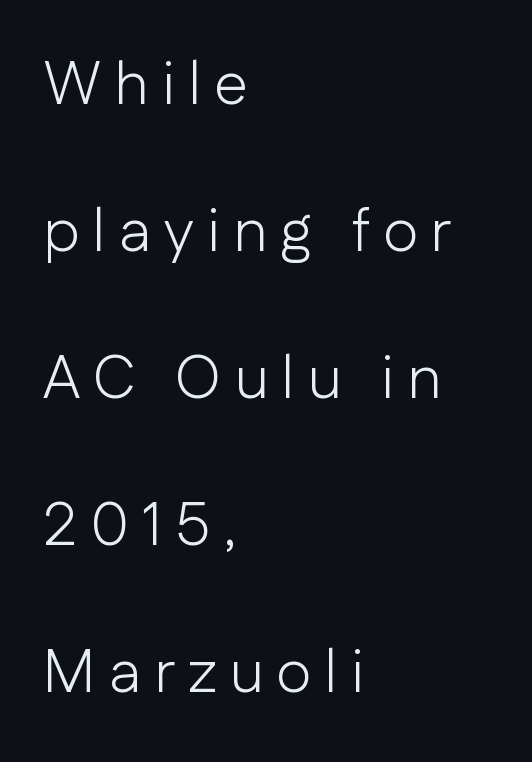
Q: Is the text bold? A: No.
Q: Is the text italic (slanted)? A: No, it is upright.
Q: Is the typeface a serif or a sans-serif typeface? A: Sans-serif.
Q: Is the text underlined? A: No.
Q: How is the paragraph aligned? A: Left-aligned.
Q: Is the spacing between letters normal or unusually wide? A: Unusually wide.
Q: Is the spacing between lines tight, normal or loose? A: Loose.
Q: Width (condensed, normal, or wide)? A: Normal.
Q: Stroke contrast? A: Low.
Q: x-height? A: Medium.
Q: Monospaced? A: No.
